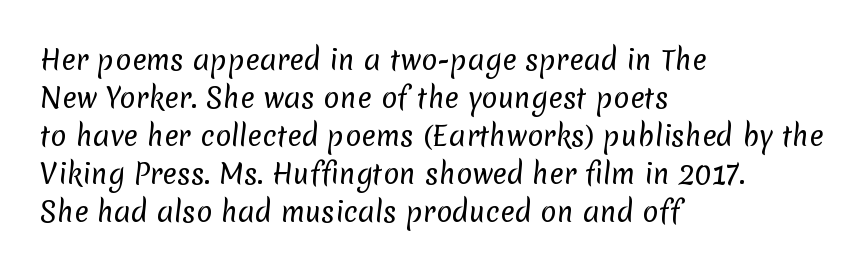
The image shows 27 px text type; set left-aligned, normal line spacing (1.41x), normal letter spacing, not underlined.
